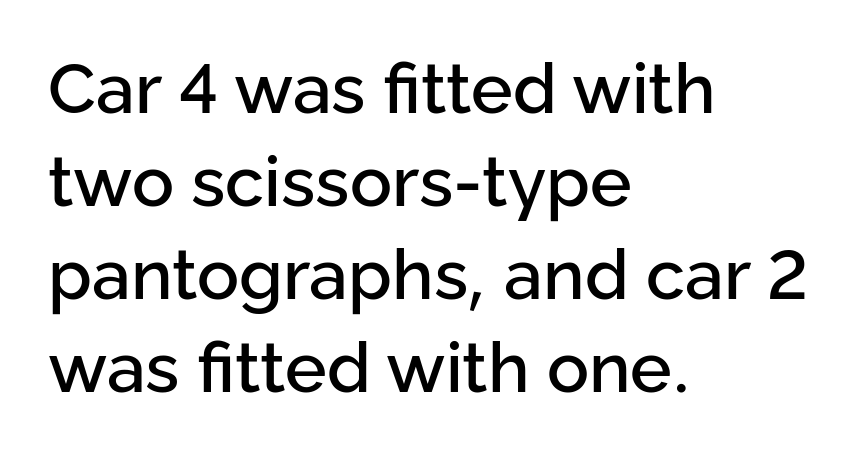
Q: Is the text italic (slanted)? A: No, it is upright.
Q: Is the typeface a serif or a sans-serif typeface? A: Sans-serif.
Q: Is the text underlined? A: No.
Q: How is the paragraph aligned? A: Left-aligned.
Q: Is the spacing between letters normal or unusually wide? A: Normal.
Q: Is the spacing between lines tight, normal or loose? A: Normal.
Q: Width (condensed, normal, or wide)? A: Normal.
Q: Stroke contrast? A: Low.
Q: x-height? A: Medium.
Q: Monospaced? A: No.
